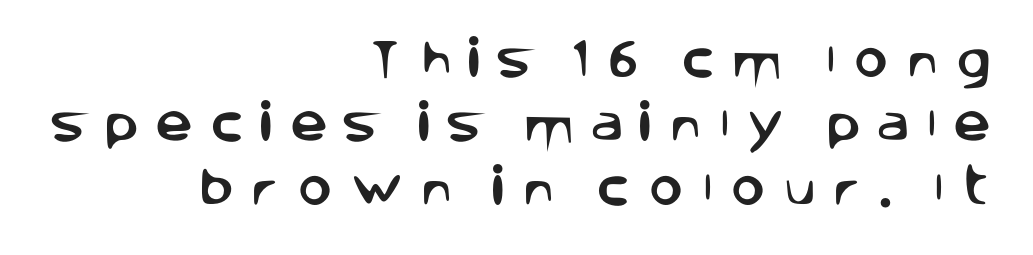
Q: Is the text italic (slanted)? A: No, it is upright.
Q: Is the typeface a serif or a sans-serif typeface? A: Sans-serif.
Q: Is the text underlined? A: No.
Q: How is the paragraph aligned? A: Right-aligned.
Q: Is the spacing between letters normal or unusually wide? A: Unusually wide.
Q: Is the spacing between lines tight, normal or loose? A: Normal.
Q: Width (condensed, normal, or wide)? A: Normal.
Q: Stroke contrast? A: Low.
Q: x-height? A: Large.
Q: Monospaced? A: No.
